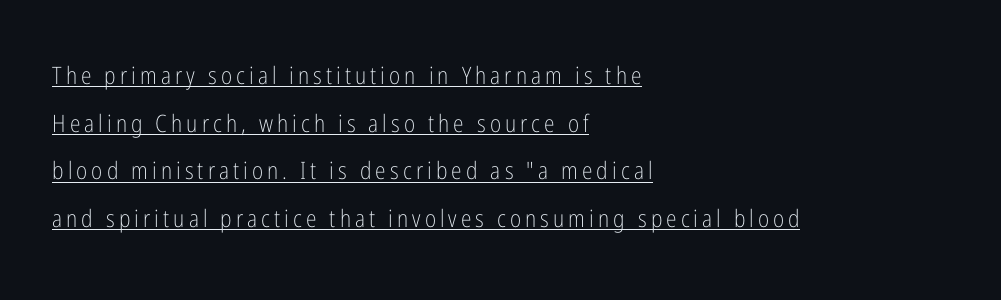
Q: Is the text bold? A: No.
Q: Is the text italic (slanted)? A: No, it is upright.
Q: Is the text underlined? A: Yes.
Q: How is the paragraph aligned? A: Left-aligned.
Q: Is the spacing between lines tight, normal or loose? A: Loose.
